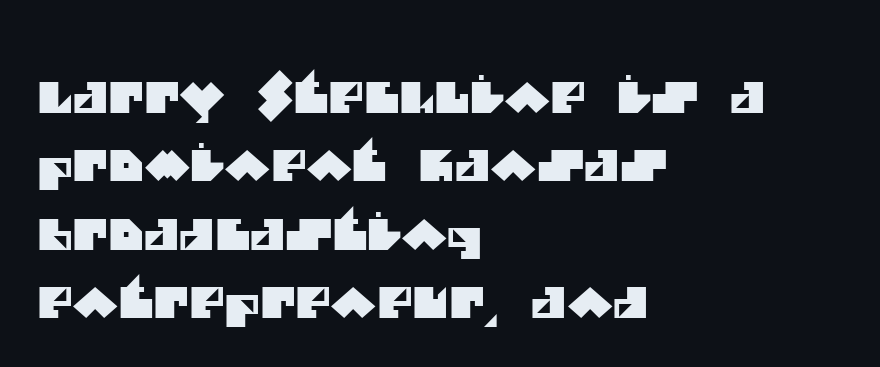
No extra tracking has been applied to these lines. Baseline-to-baseline distance is the conventional proportion of letter height. Only glyphs here, with clear space below each row. Is the block centered? No — it sits flush against the left margin.
